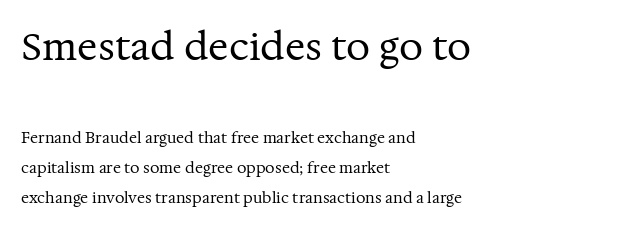
The image shows 38 px regular-weight serif type, upright; set left-aligned, loose line spacing (1.99x), normal letter spacing, not underlined; the first (top) block is 2.53x larger; medium stroke contrast and a medium x-height.
